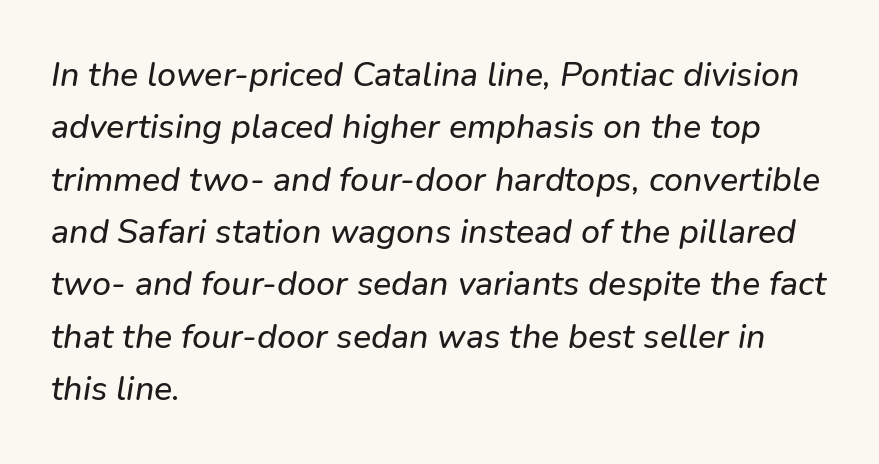
{"serif": "no", "width": "normal", "stroke_contrast": "low", "x_height": "medium", "monospaced": "no", "underline": "no", "align": "left", "line_spacing": "normal", "line_spacing_ratio": 1.54, "letter_spacing": "normal", "letter_spacing_em": 0.0, "glyph_px": 34}
